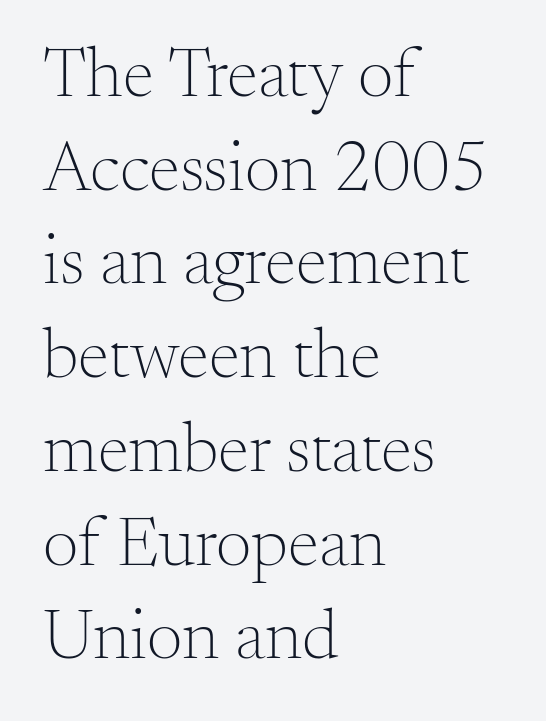
{"serif": "yes", "italic": "no", "bold": "no", "weight": "light", "width": "normal", "stroke_contrast": "medium", "x_height": "small", "monospaced": "no", "underline": "no", "align": "left", "line_spacing": "normal", "line_spacing_ratio": 1.32, "letter_spacing": "normal", "letter_spacing_em": 0.0, "glyph_px": 71}
